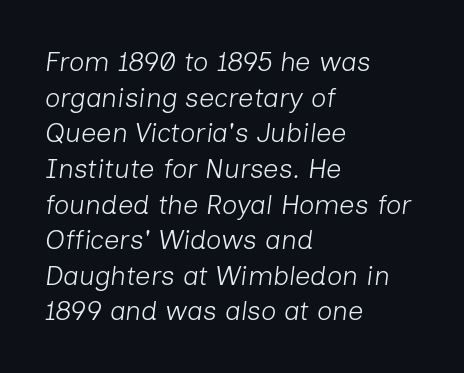
Honestly, there is no underline to notice here at all. Short note: letters normally spaced. Horizontal alignment here is leftward, the default for most running prose. Is there much room between lines? A standard amount, neither cramped nor airy. No heavy texture on the line: the type isn't bold. Does the lettering tilt? It does — this is italic.
